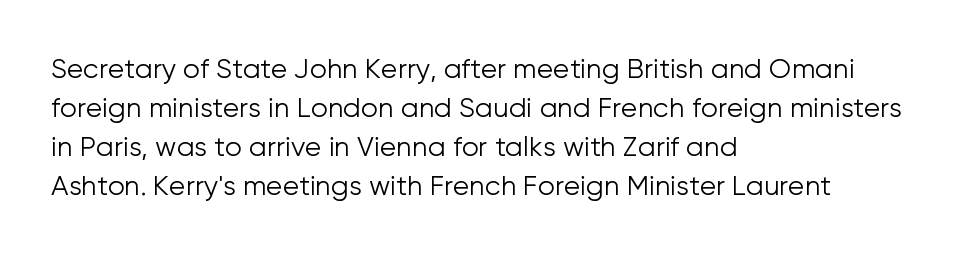
{"italic": "no", "bold": "no", "underline": "no", "align": "left", "line_spacing": "normal", "line_spacing_ratio": 1.45, "letter_spacing": "normal", "letter_spacing_em": 0.0, "glyph_px": 27}
